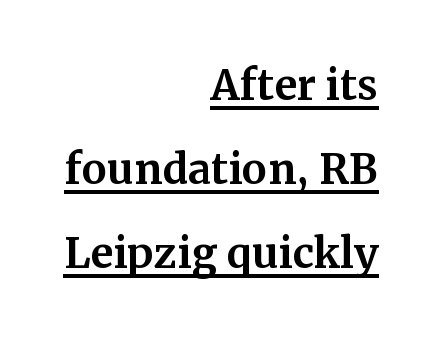
The image shows 56 px serif type, upright; set right-aligned, normal line spacing (1.5x), normal letter spacing, underlined; medium stroke contrast and a medium x-height.
